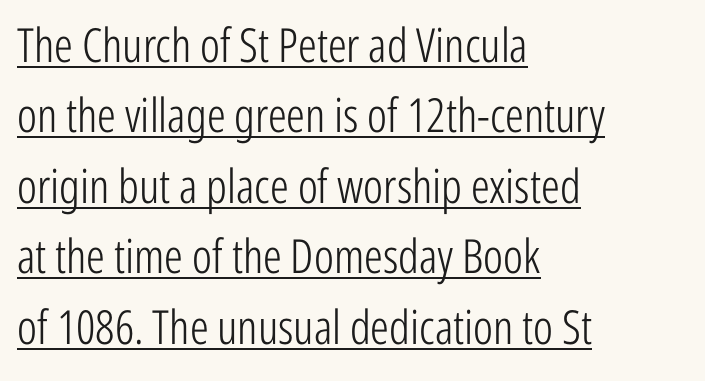
Q: Is the text bold? A: No.
Q: Is the text italic (slanted)? A: No, it is upright.
Q: Is the typeface a serif or a sans-serif typeface? A: Sans-serif.
Q: Is the text underlined? A: Yes.
Q: How is the paragraph aligned? A: Left-aligned.
Q: Is the spacing between letters normal or unusually wide? A: Normal.
Q: Is the spacing between lines tight, normal or loose? A: Normal.
Q: Width (condensed, normal, or wide)? A: Condensed.
Q: Stroke contrast? A: Low.
Q: x-height? A: Medium.
Q: Monospaced? A: No.
